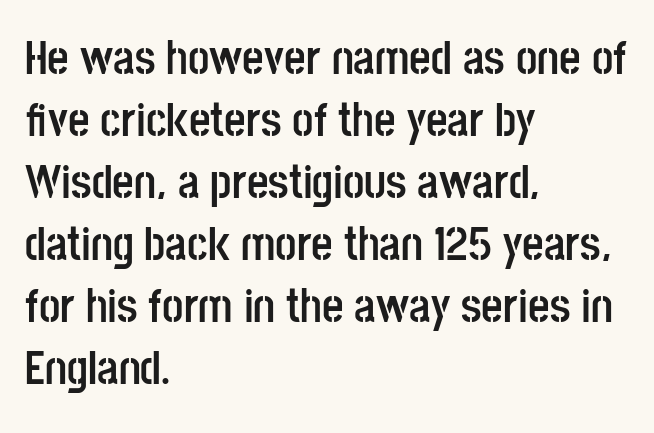
The letters advance in unequal steps, a hallmark of proportional type. Set as a true bold cut, around the 700 mark. To sum up the face: it is a sans, with no serifs. This block has exactly the height ordinary leading produces. It's the straight-up-and-down kind of type. Notice how the passage keeps a crisp vertical edge on the left only.
